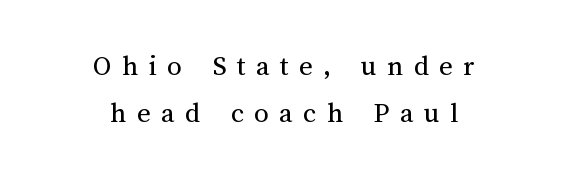
Q: Is the text bold? A: No.
Q: Is the text italic (slanted)? A: No, it is upright.
Q: Is the text underlined? A: No.
Q: How is the paragraph aligned? A: Centered.
Q: Is the spacing between letters normal or unusually wide? A: Unusually wide.
Q: Is the spacing between lines tight, normal or loose? A: Normal.
Q: Width (condensed, normal, or wide)? A: Normal.
Q: Stroke contrast? A: Medium.
Q: x-height? A: Medium.
Q: Monospaced? A: No.
